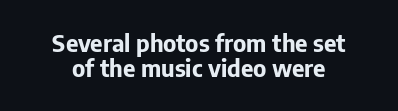
Q: Is the text bold? A: Yes.
Q: Is the text italic (slanted)? A: No, it is upright.
Q: Is the text underlined? A: No.
Q: Is the spacing between letters normal or unusually wide? A: Normal.
Q: Is the spacing between lines tight, normal or loose? A: Tight.
